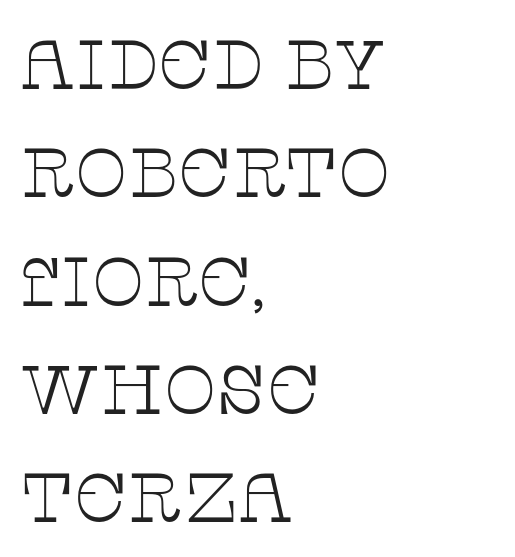
The image shows 69 px thin, wide serif type, upright; set left-aligned, normal line spacing (1.57x), normal letter spacing, not underlined; low stroke contrast and a large x-height.
